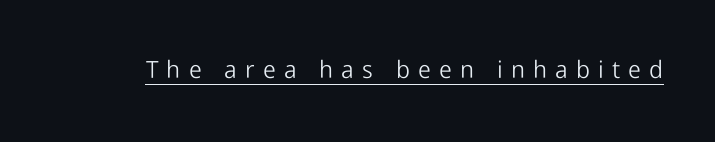
Q: Is the text bold? A: No.
Q: Is the text italic (slanted)? A: No, it is upright.
Q: Is the text underlined? A: Yes.
Q: Is the spacing between letters normal or unusually wide? A: Unusually wide.
